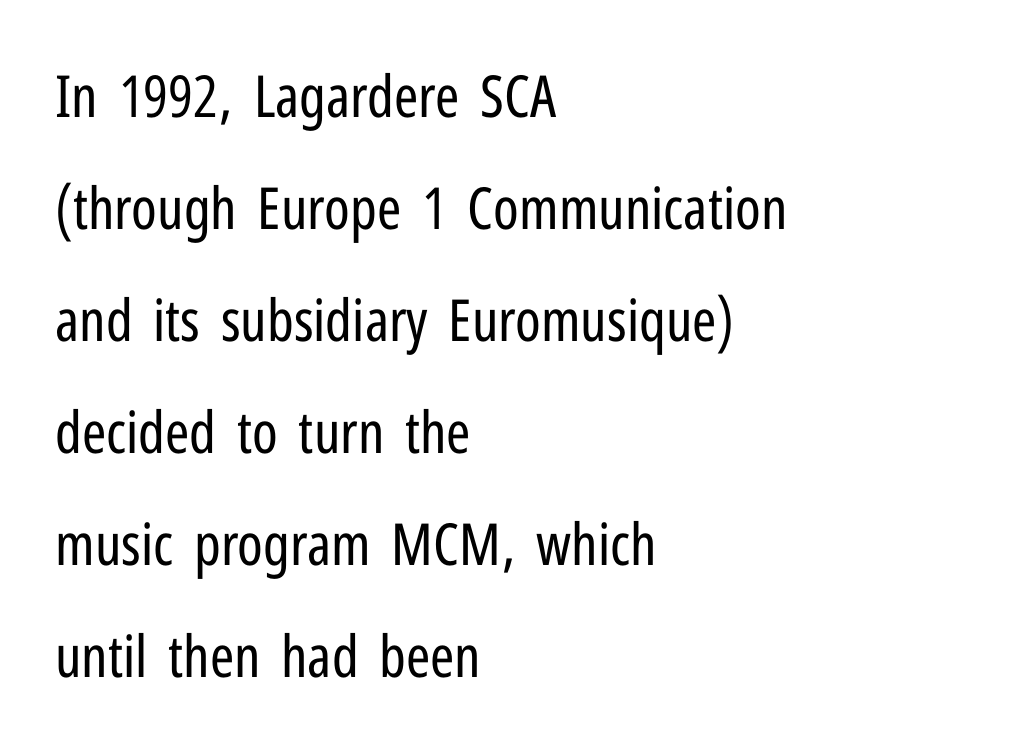
Interline gaps are noticeably wide in this sample. Letters rest on an invisible, unmarked baseline. Each line starts at the same left margin while the right side varies. You could not count columns in this text — the font is proportionally spaced.
